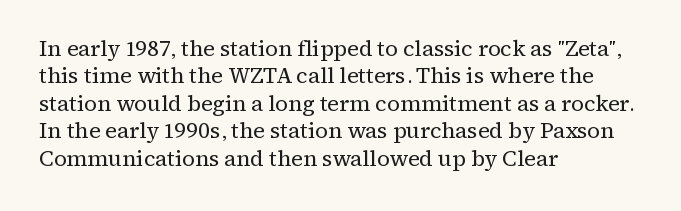
Counters stay open thanks to moderate or lighter strokes. All the whitespace from short lines collects on the right. Normally led — the rows are evenly, conventionally spaced. The glyphs are unaccompanied by any horizontal stroke below them.
